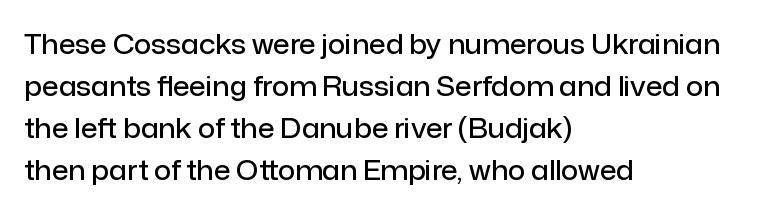
The image shows 27 px text type, upright; set left-aligned, normal line spacing (1.56x), normal letter spacing, not underlined.
